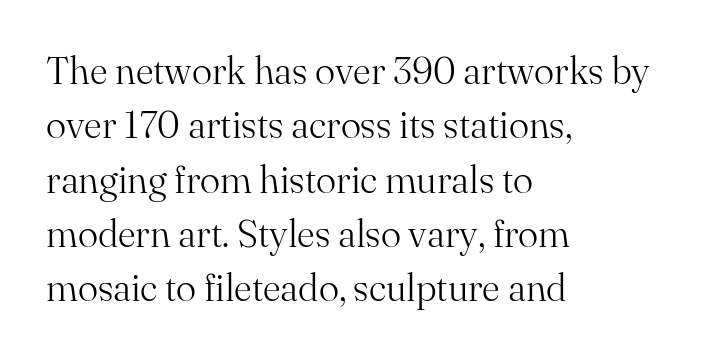
Q: Is the text bold? A: No.
Q: Is the text italic (slanted)? A: No, it is upright.
Q: Is the typeface a serif or a sans-serif typeface? A: Serif.
Q: Is the text underlined? A: No.
Q: How is the paragraph aligned? A: Left-aligned.
Q: Is the spacing between letters normal or unusually wide? A: Normal.
Q: Is the spacing between lines tight, normal or loose? A: Normal.
Q: Width (condensed, normal, or wide)? A: Normal.
Q: Stroke contrast? A: Medium.
Q: x-height? A: Small.
Q: Monospaced? A: No.
